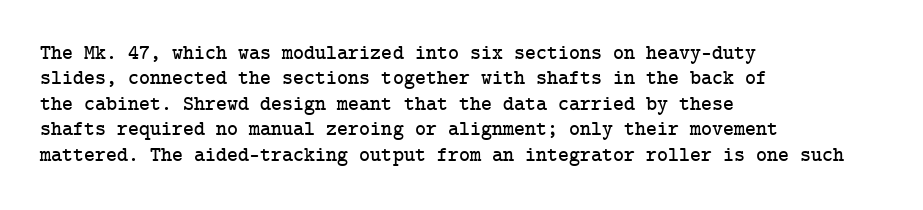
The image shows 21 px text type, upright; set left-aligned, line spacing 1.21x, normal letter spacing, not underlined.
